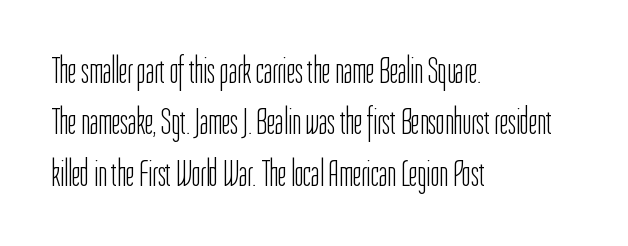
Q: Is the text bold? A: No.
Q: Is the text italic (slanted)? A: No, it is upright.
Q: Is the typeface a serif or a sans-serif typeface? A: Sans-serif.
Q: Is the text underlined? A: No.
Q: How is the paragraph aligned? A: Left-aligned.
Q: Is the spacing between letters normal or unusually wide? A: Normal.
Q: Is the spacing between lines tight, normal or loose? A: Normal.
Q: Width (condensed, normal, or wide)? A: Condensed.
Q: Stroke contrast? A: Low.
Q: x-height? A: Medium.
Q: Monospaced? A: No.
